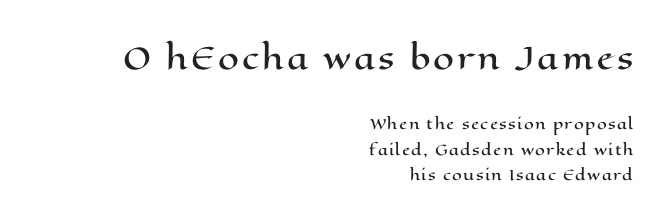
Q: Is the text italic (slanted)? A: No, it is upright.
Q: Is the text underlined? A: No.
Q: How is the paragraph aligned? A: Right-aligned.
Q: Which block of text is set in a larger size, the first (top) or the second (bottom)? A: The first (top) one.
Q: Width (condensed, normal, or wide)? A: Wide.
Q: Stroke contrast? A: High.
Q: x-height? A: Medium.
Q: Monospaced? A: No.
